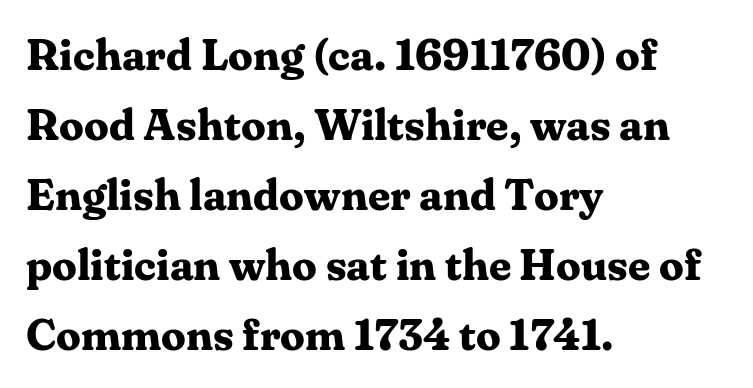
{"serif": "yes", "italic": "no", "bold": "yes", "weight": "bold", "width": "normal", "stroke_contrast": "medium", "x_height": "medium", "monospaced": "no", "underline": "no", "align": "left", "line_spacing": "normal", "line_spacing_ratio": 1.59, "letter_spacing": "normal", "letter_spacing_em": 0.0, "glyph_px": 44}
